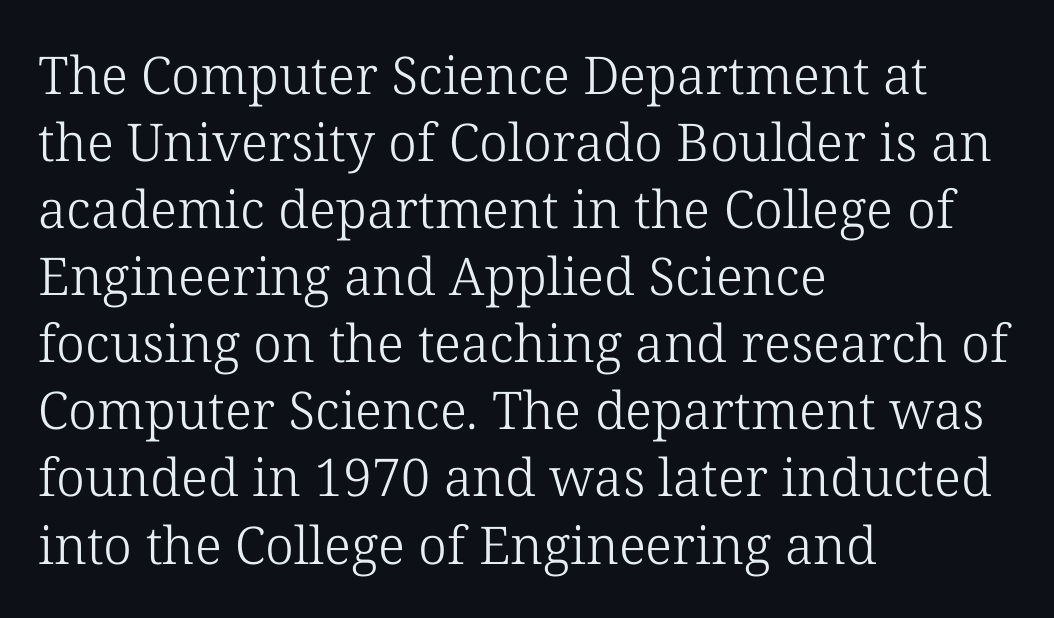
{"serif": "yes", "italic": "no", "bold": "no", "weight": "light", "width": "normal", "stroke_contrast": "low", "x_height": "medium", "monospaced": "no", "underline": "no", "align": "left", "line_spacing": "normal", "line_spacing_ratio": 1.29, "letter_spacing": "normal", "letter_spacing_em": 0.0, "glyph_px": 52}
